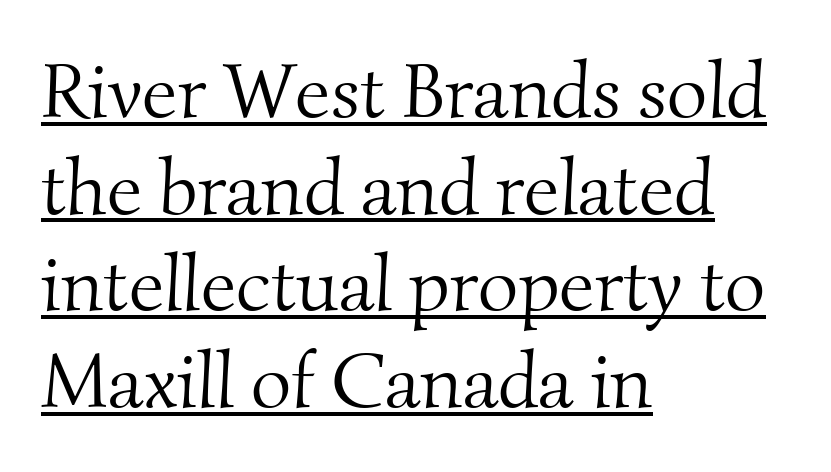
The image shows 78 px light serif type; set left-aligned, line spacing 1.24x, normal letter spacing, underlined; medium stroke contrast and a small x-height.
